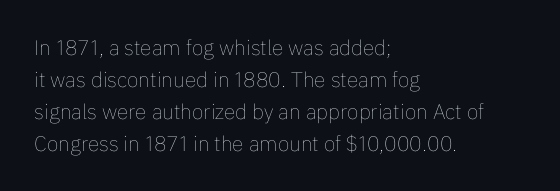
Q: Is the text bold? A: No.
Q: Is the text italic (slanted)? A: No, it is upright.
Q: Is the text underlined? A: No.
Q: How is the paragraph aligned? A: Left-aligned.
Q: Is the spacing between letters normal or unusually wide? A: Normal.
Q: Is the spacing between lines tight, normal or loose? A: Normal.
